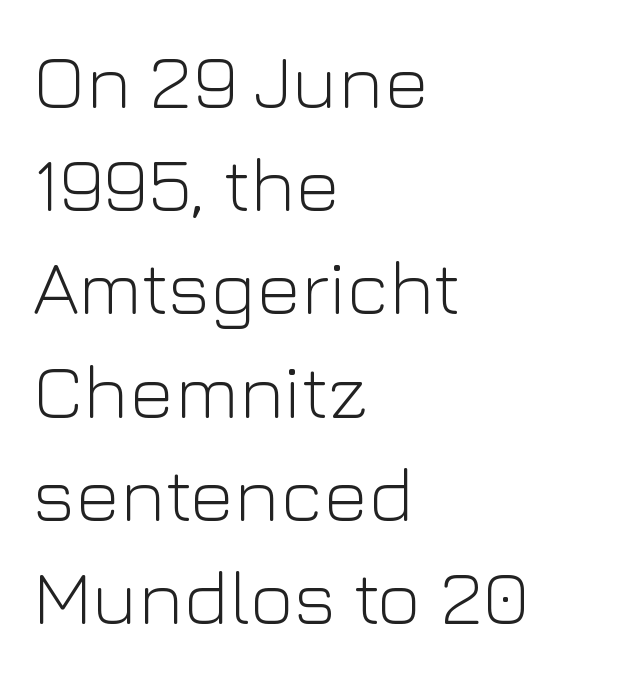
{"serif": "no", "italic": "no", "bold": "no", "weight": "light", "width": "normal", "stroke_contrast": "low", "x_height": "medium", "monospaced": "no", "underline": "no", "align": "left", "line_spacing": "normal", "line_spacing_ratio": 1.34, "letter_spacing": "normal", "letter_spacing_em": 0.0, "glyph_px": 77}
